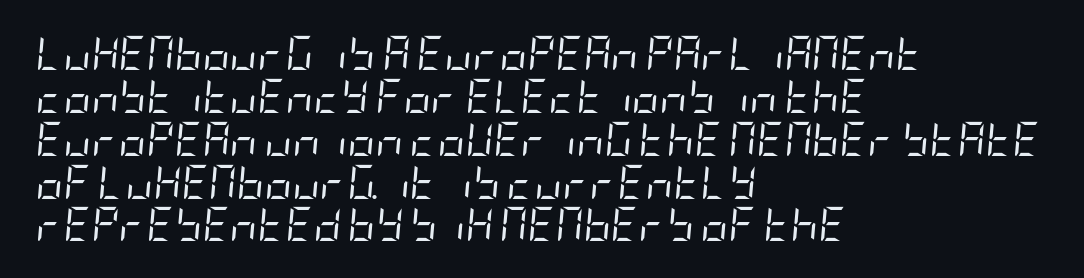
Q: Is the text bold? A: No.
Q: Is the text italic (slanted)? A: Yes, it leans right by about 5 degrees.
Q: Is the text underlined? A: No.
Q: How is the paragraph aligned? A: Left-aligned.
Q: Is the spacing between letters normal or unusually wide? A: Normal.
Q: Is the spacing between lines tight, normal or loose? A: Normal.
Q: Width (condensed, normal, or wide)? A: Condensed.
Q: Stroke contrast? A: Low.
Q: x-height? A: Large.
